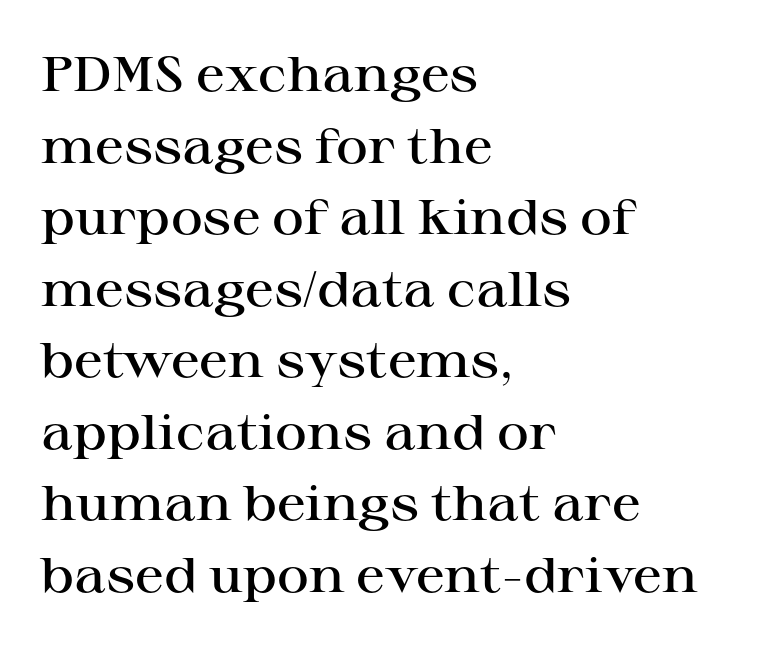
Caption: semibold face, moderately heavy strokes. This sample has the flowing, uneven cadence of proportional lettering. Alignment: flush left. A normal amount of white space separates one row of letters from the next. Every character sits straight up, as roman type does.
